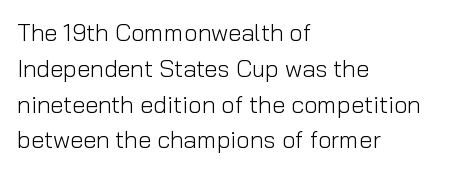
The image shows 24 px text type, upright; set left-aligned, normal line spacing (1.49x), normal letter spacing, not underlined.
